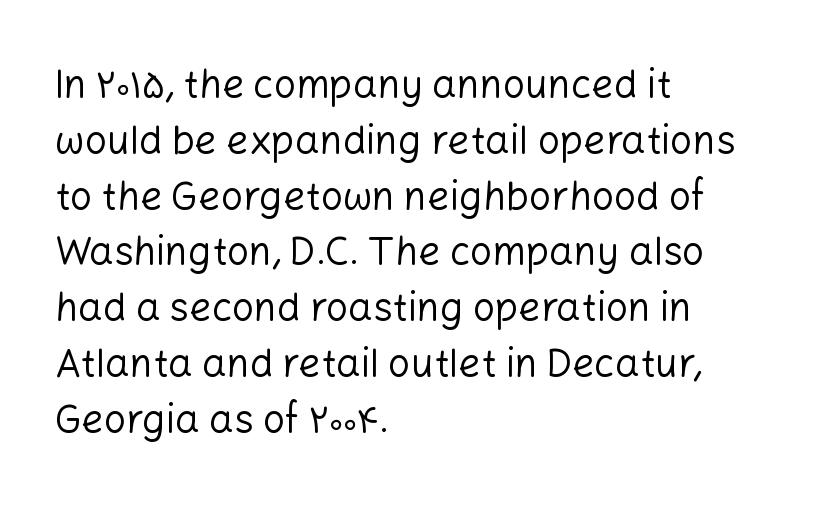
Is the letter spacing exaggerated? No — it looks like the ordinary default. The text block is weighted toward the left margin, trailing off unevenly rightward. Typographically, this falls in the sans-serif category. In terms of posture, this sample is upright.
